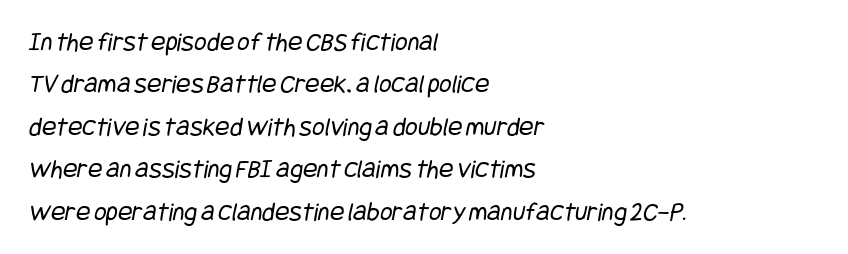
Q: Is the text bold? A: No.
Q: Is the text underlined? A: No.
Q: How is the paragraph aligned? A: Left-aligned.
Q: Is the spacing between letters normal or unusually wide? A: Normal.
Q: Is the spacing between lines tight, normal or loose? A: Normal.
